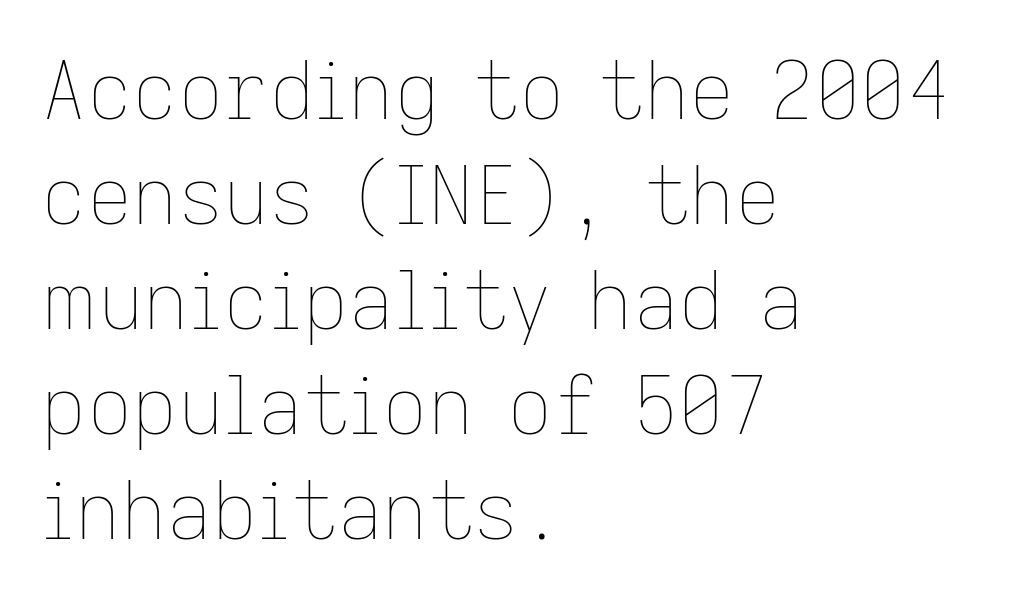
The image shows 79 px thin type, upright; set left-aligned, normal line spacing (1.33x), normal letter spacing, not underlined; low stroke contrast and a medium x-height.
